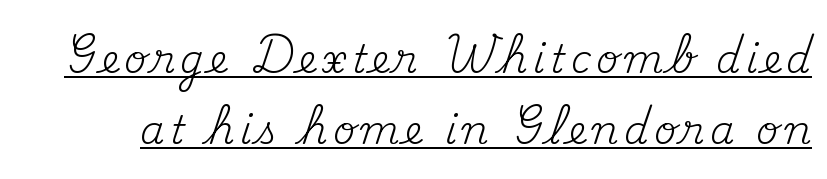
{"serif": "yes", "bold": "no", "weight": "regular", "width": "normal", "stroke_contrast": "medium", "x_height": "small", "monospaced": "no", "underline": "yes", "line_spacing_ratio": 1.82, "glyph_px": 39}
